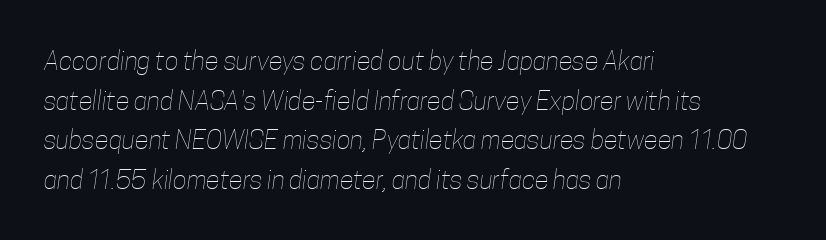
The image shows 26 px text type; set left-aligned, normal line spacing (1.52x), normal letter spacing, not underlined.
